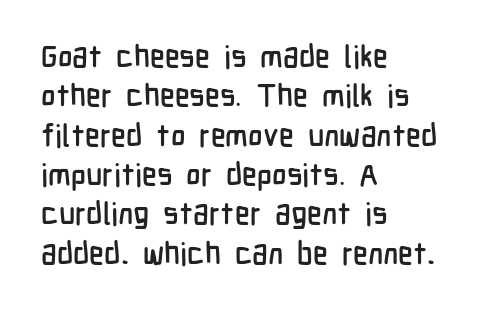
{"serif": "no", "italic": "no", "width": "condensed", "stroke_contrast": "low", "x_height": "medium", "monospaced": "no", "underline": "no", "align": "left", "line_spacing": "normal", "line_spacing_ratio": 1.27, "letter_spacing": "normal", "letter_spacing_em": 0.0, "glyph_px": 31}
